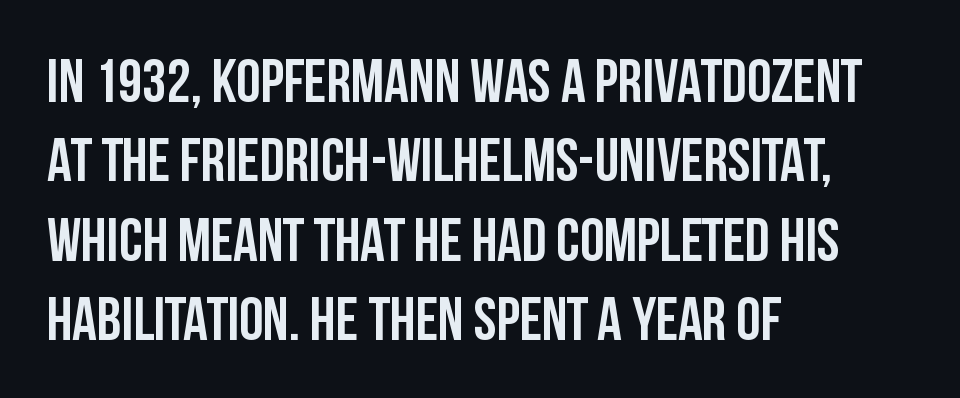
Compared with a centered layout, this one pins lines to the left instead. Rendered with straight, roman letterforms. This sample has the flowing, uneven cadence of proportional lettering. Observe the ordinary spacing: letters are neighbours, not strangers. Unlike a traditional serif, this face leaves its strokes unadorned. The letters are bold, with thick, heavy strokes.
